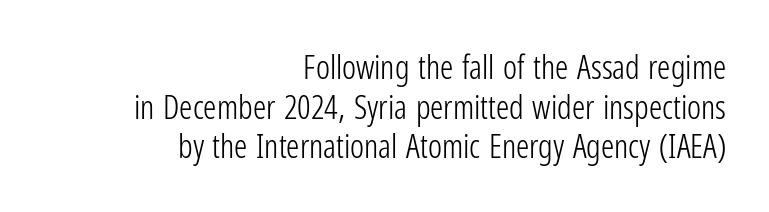
The font family rendered here belongs to the sans-serif group. The rendering uses natural spacing where letterforms have individual widths. The line texture is even and compact thanks to regular tracking. The weight tops out at a normal text grade.
